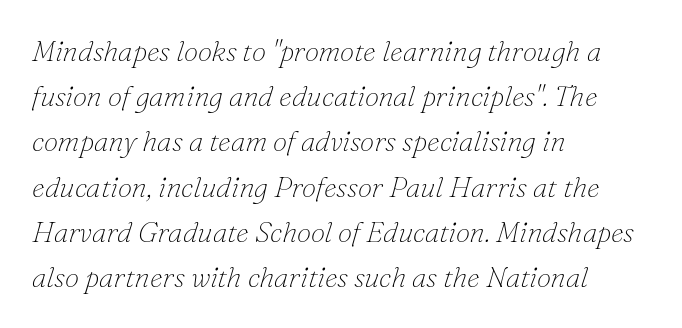
The ragged edge is on the right, which tells us the setting is flush left. Inter-character spacing is left at the font's built-in metrics. Reading down the column, the eye jumps a familiar distance to each next line. I'd call this a serif setting — the letters wear small feet. Looks like regular typesetting: each glyph gets only the width it needs. The strokes are not fattened; the text isn't bold.
